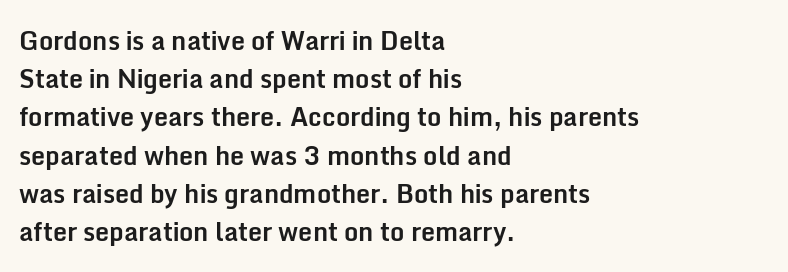
The image shows 25 px bold type, upright; set left-aligned, normal line spacing (1.53x), normal letter spacing, not underlined.
